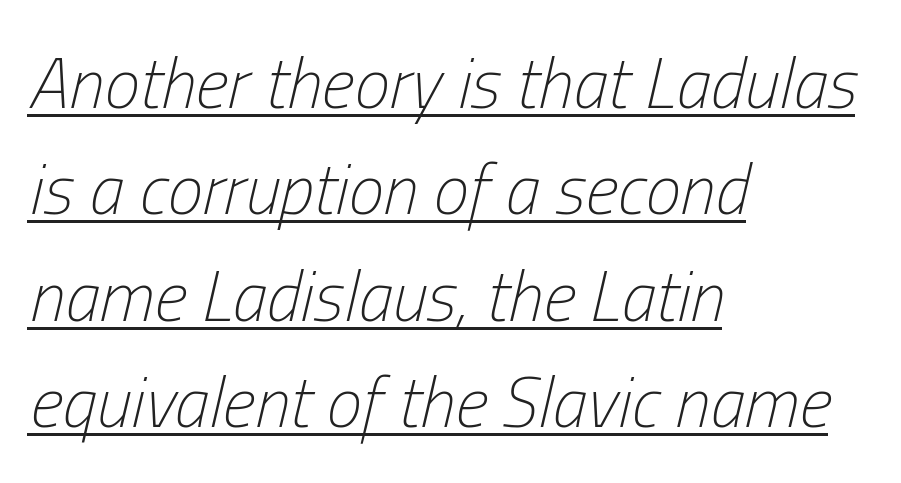
Notice how a bar underscores the lettering throughout. The paragraph has a hard left edge and a soft right edge. Think of a printed novel: that variable character pitch is what you see here. The font's italic variant was chosen for this text.
